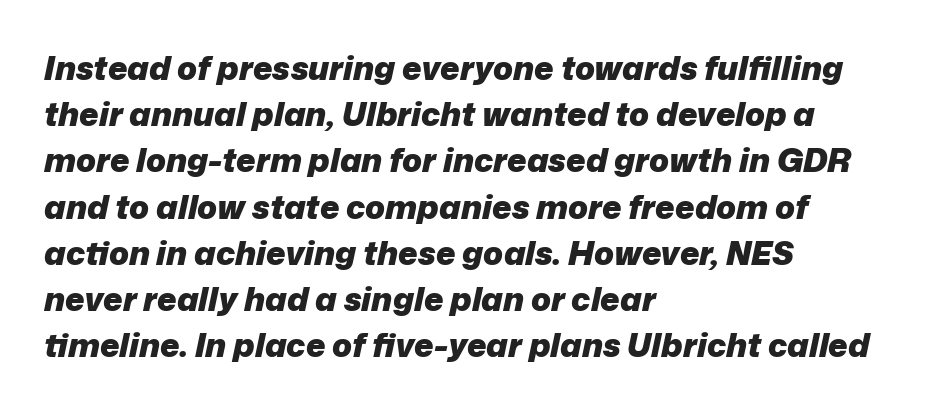
Q: Is the text bold? A: Yes.
Q: Is the text italic (slanted)? A: Yes, it leans right by about 12 degrees.
Q: Is the text underlined? A: No.
Q: How is the paragraph aligned? A: Left-aligned.
Q: Is the spacing between letters normal or unusually wide? A: Normal.
Q: Is the spacing between lines tight, normal or loose? A: Normal.
Q: Width (condensed, normal, or wide)? A: Normal.
Q: Stroke contrast? A: Low.
Q: x-height? A: Medium.
Q: Monospaced? A: No.
